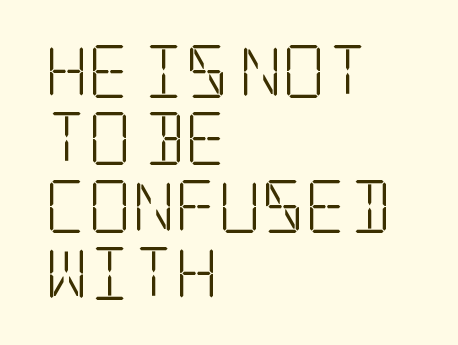
{"serif": "yes", "italic": "no", "bold": "no", "weight": "light", "width": "condensed", "stroke_contrast": "low", "x_height": "large", "underline": "no", "align": "left", "line_spacing": "normal", "line_spacing_ratio": 1.27, "letter_spacing": "normal", "letter_spacing_em": 0.0, "glyph_px": 53}
